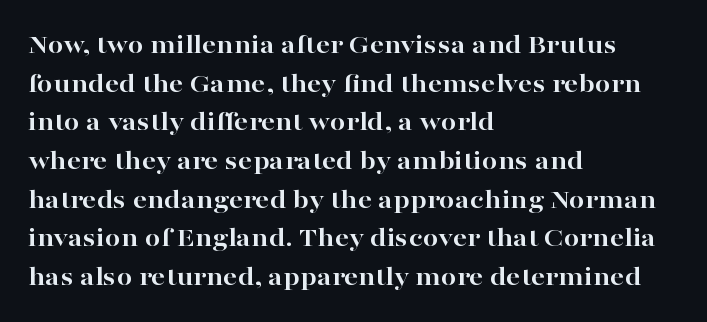
{"serif": "yes", "italic": "no", "bold": "yes", "weight": "bold", "width": "wide", "stroke_contrast": "high", "x_height": "medium", "monospaced": "no", "underline": "no", "align": "left", "line_spacing": "normal", "line_spacing_ratio": 1.38, "letter_spacing": "normal", "letter_spacing_em": 0.0, "glyph_px": 28}
